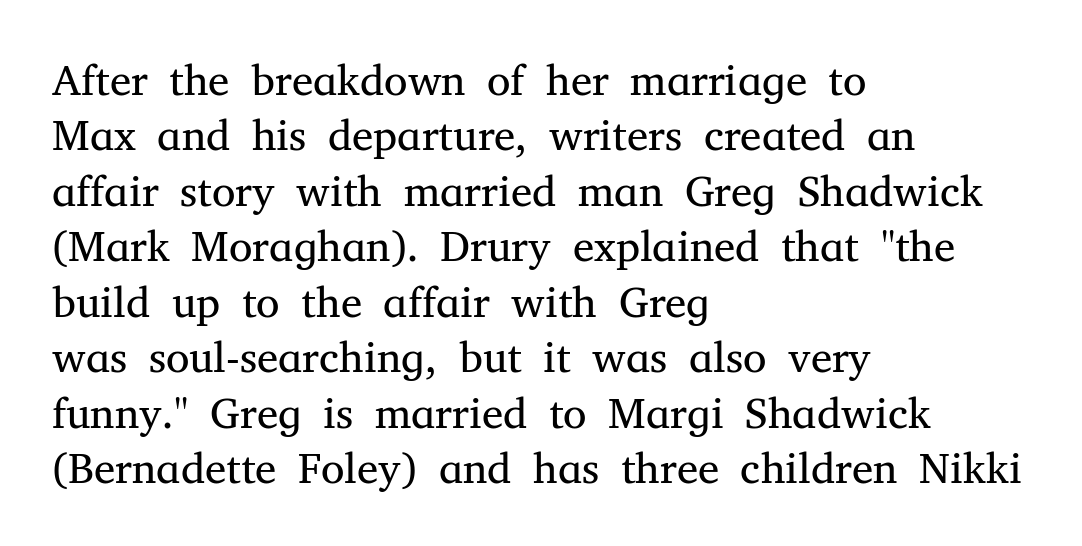
Inter-character spacing is left at the font's built-in metrics. Little horizontal feet cap the strokes, marking this as serif type. The lettering holds an erect, upright posture throughout. Does the leading feel generous? No, just average. If you drew a ruler down the left edge, every line would touch it.
